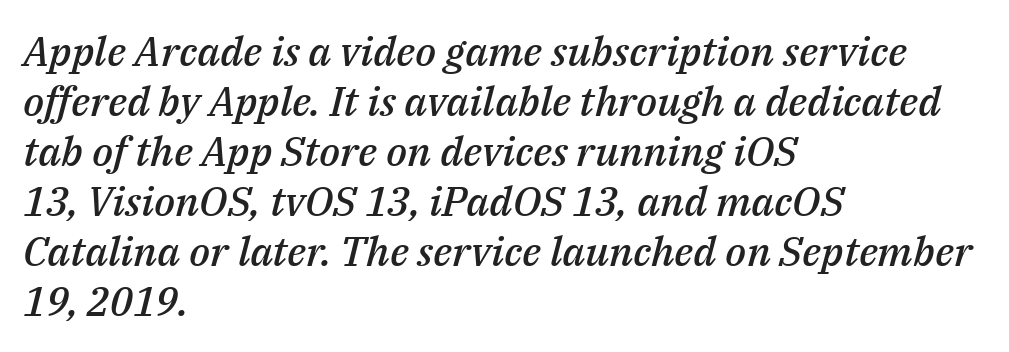
{"italic": "yes", "lean": "right", "slant_degrees": 14, "bold": "semi", "weight": "semibold", "width": "normal", "stroke_contrast": "medium", "x_height": "medium", "monospaced": "no", "underline": "no", "align": "left", "line_spacing_ratio": 1.22, "letter_spacing": "normal", "letter_spacing_em": 0.0, "glyph_px": 41}
